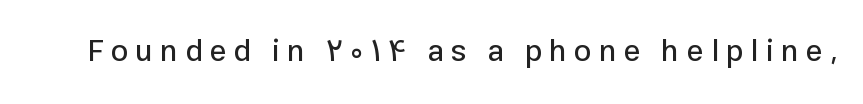
Serifs: no, the terminals of the letterforms are clean. Check under the words: just untouched page. How are the letters spaced? Widely, with obvious added tracking. You could not count columns in this text — the font is proportionally spaced. This is the regular roman posture of the typeface.
